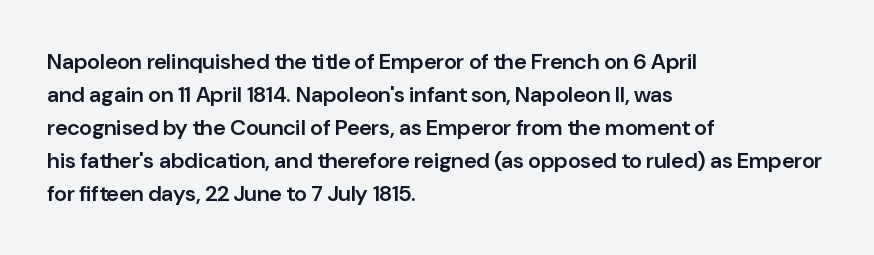
{"italic": "no", "bold": "semi", "underline": "no", "align": "left", "line_spacing": "normal", "line_spacing_ratio": 1.5, "letter_spacing": "normal", "letter_spacing_em": 0.0, "glyph_px": 22}
